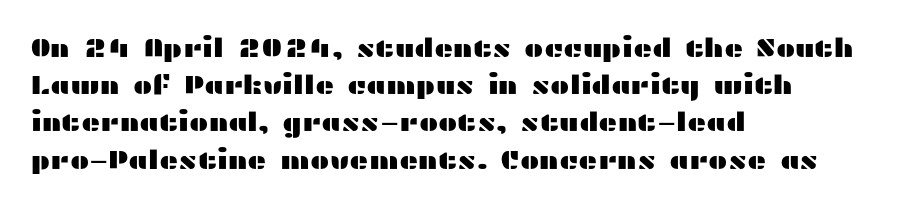
The image shows 26 px text type, upright; set left-aligned, normal line spacing (1.43x), normal letter spacing, not underlined.
